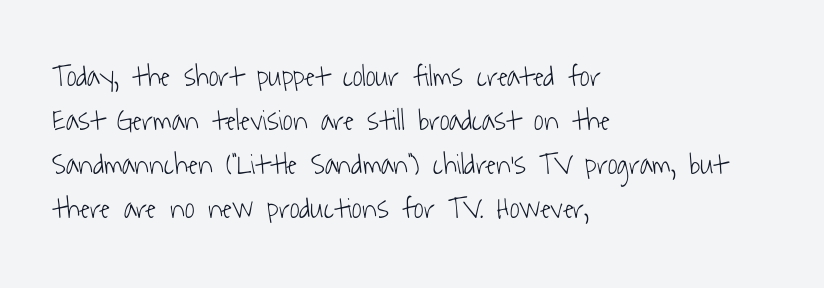
{"serif": "no", "bold": "no", "weight": "light", "width": "condensed", "stroke_contrast": "low", "x_height": "medium", "monospaced": "no", "underline": "no", "align": "left", "line_spacing": "normal", "line_spacing_ratio": 1.47, "letter_spacing": "normal", "letter_spacing_em": 0.0, "glyph_px": 30}
